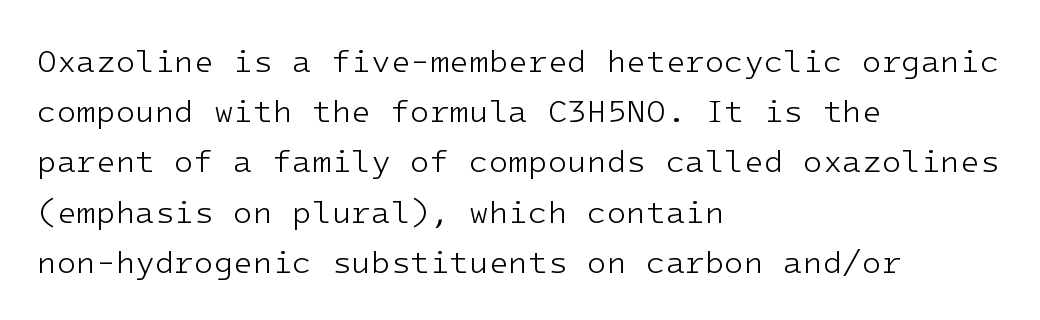
{"serif": "no", "italic": "no", "bold": "no", "weight": "light", "width": "normal", "stroke_contrast": "low", "x_height": "medium", "monospaced": "yes", "underline": "no", "align": "left", "line_spacing": "normal", "line_spacing_ratio": 1.57, "letter_spacing": "normal", "letter_spacing_em": 0.0, "glyph_px": 32}
